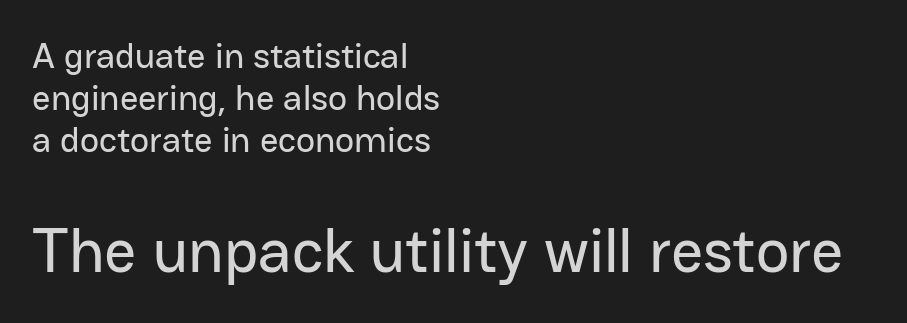
Between one letter and the next there's only the usual sliver of space. Words float on clear page, feet unadorned. Block two is the big one; block one sits smaller above it. Horizontally, the lines are justified to the leading edge only. Type style note: lacks serifs. Is there any slant? The stems are plumb.
